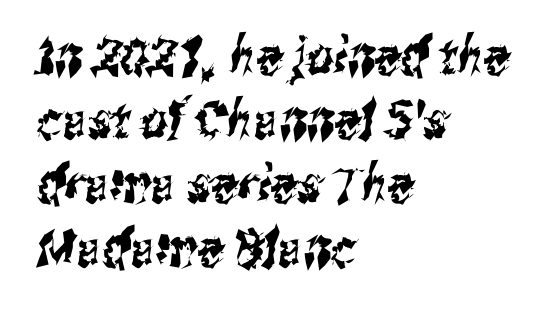
Regarding serifs, this sample does without them. Any mark beneath the type? The region is blank. You could call the tracking neutral — neither tight nor loose. Short and long lines alike share a common starting point at left. The passage shown is typed in a proportional face where columns would drift.
